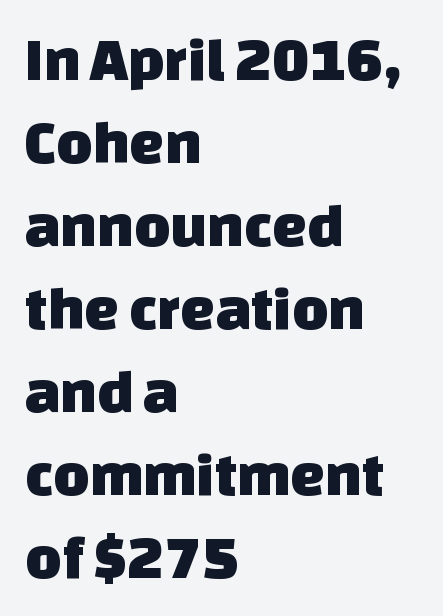
The face used here is proportionally spaced, like ordinary book or web type. In CSS terms this would be text-align: left. The letters sit at their default tracking, neither squeezed nor spread. Underlining? Definitely not there. Regarding serifs, this sample does without them. The rendering uses a moderate line-height, typical for paragraphs.
